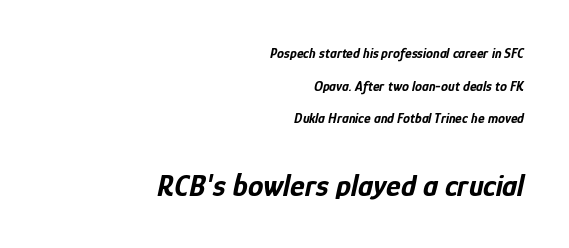
The face used here is rendered with its standard letterfit. Successive baselines arrive slowly, with a big drop between each. Posture: slanted. If you squint, the bottom block still reads clearly — it's the larger of the two.
